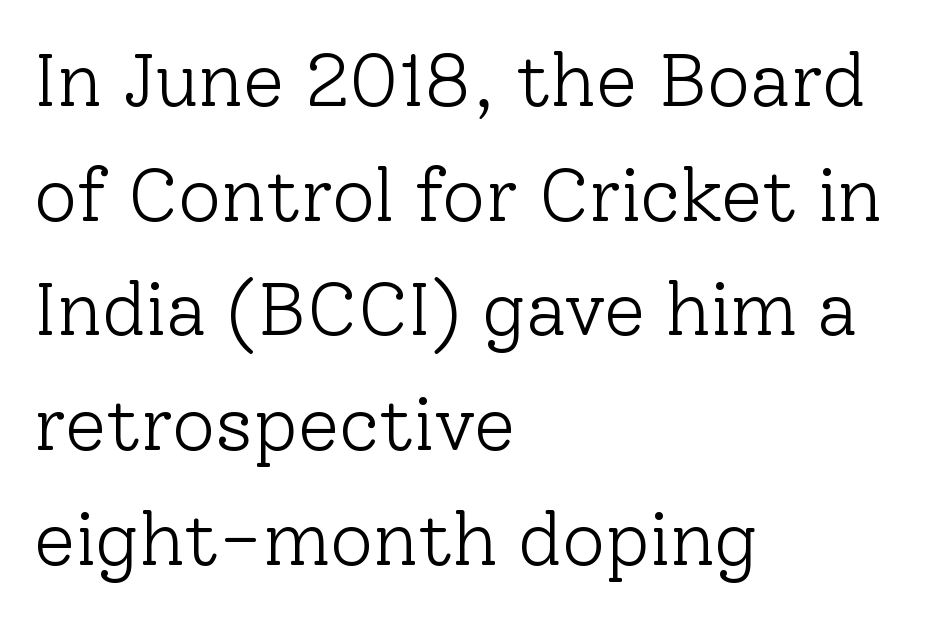
The image shows 75 px light serif type, upright; set left-aligned, normal line spacing (1.53x), normal letter spacing, not underlined; low stroke contrast and a medium x-height.
